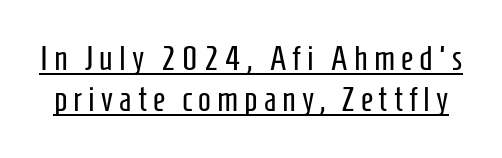
The face used here appears with an underline applied. Style check: upright. Proportional: the letters do not fall into vertical columns. This sample uses a sans-serif face. Is this a heavy cut? Hardly; it is regular or lighter.
